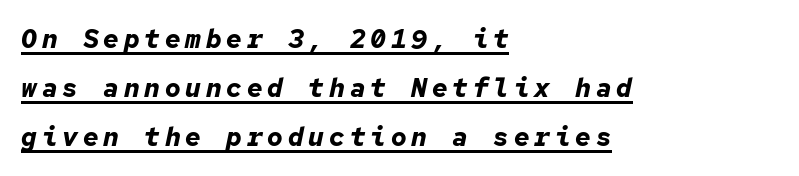
The image shows 26 px bold type, italic (leaning right); set left-aligned, line spacing 1.89x, underlined.
